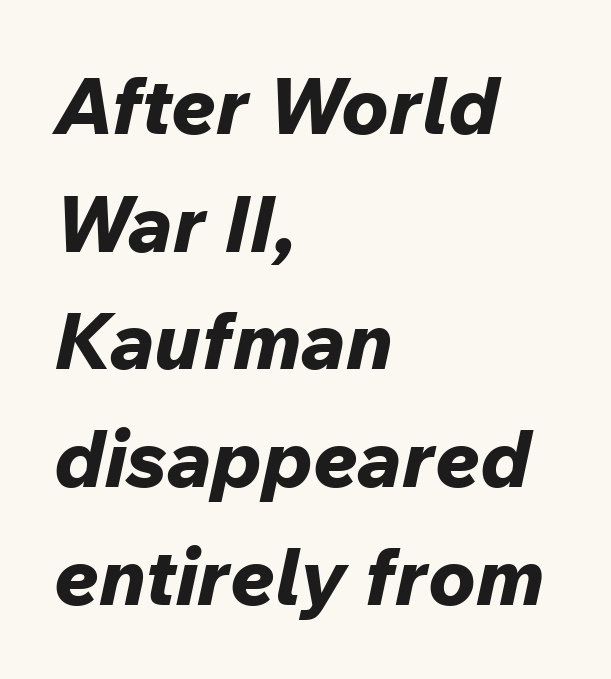
The image shows 79 px bold type, italic (leaning right); set left-aligned, normal line spacing (1.49x), normal letter spacing, not underlined; low stroke contrast and a medium x-height.
